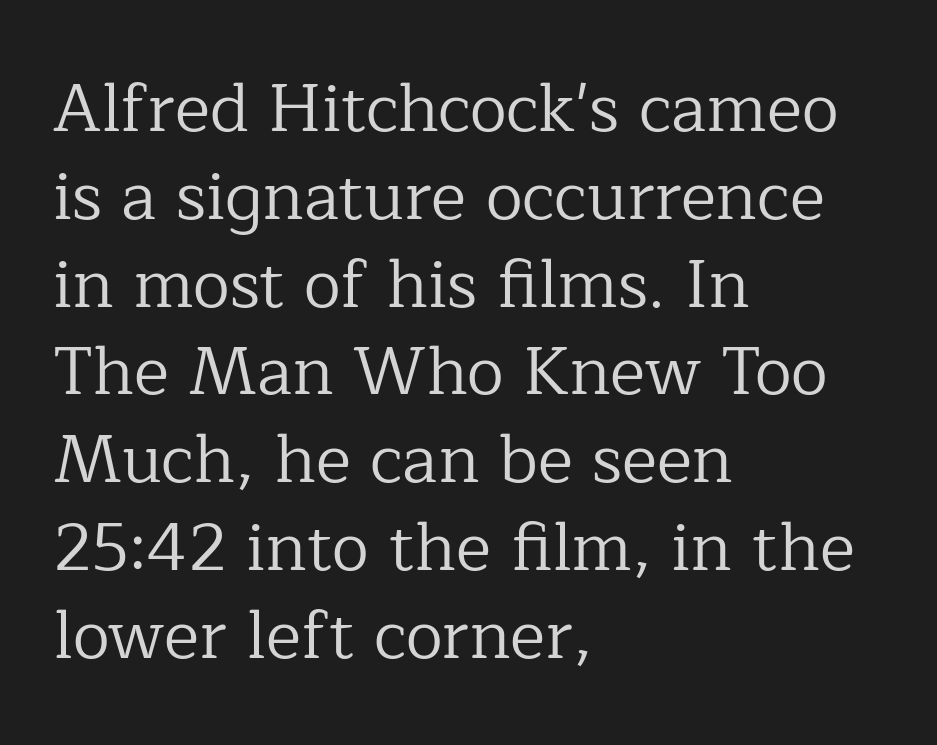
Q: Is the text bold? A: No.
Q: Is the text italic (slanted)? A: No, it is upright.
Q: Is the typeface a serif or a sans-serif typeface? A: Serif.
Q: Is the text underlined? A: No.
Q: How is the paragraph aligned? A: Left-aligned.
Q: Is the spacing between letters normal or unusually wide? A: Normal.
Q: Is the spacing between lines tight, normal or loose? A: Normal.
Q: Width (condensed, normal, or wide)? A: Normal.
Q: Stroke contrast? A: Low.
Q: x-height? A: Medium.
Q: Monospaced? A: No.
